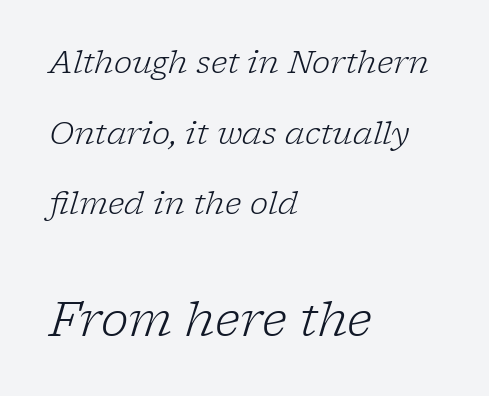
This is oblique type, the kind used for emphasis or titles. Typographically, this falls in the serif category. Weight: regular or lighter. Characters follow at the spacing the type designer built in. Is this a fixed-width face? No — the glyphs have proportional, varying widths.
